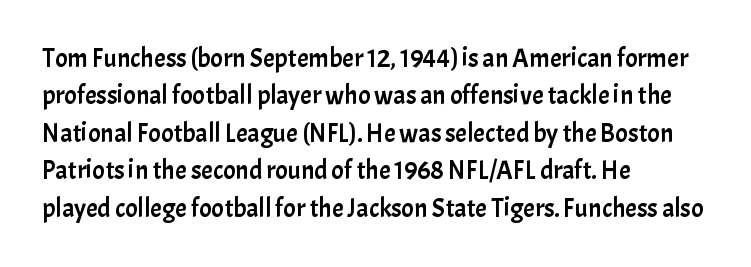
Q: Is the text italic (slanted)? A: No, it is upright.
Q: Is the text underlined? A: No.
Q: How is the paragraph aligned? A: Left-aligned.
Q: Is the spacing between letters normal or unusually wide? A: Normal.
Q: Is the spacing between lines tight, normal or loose? A: Normal.
